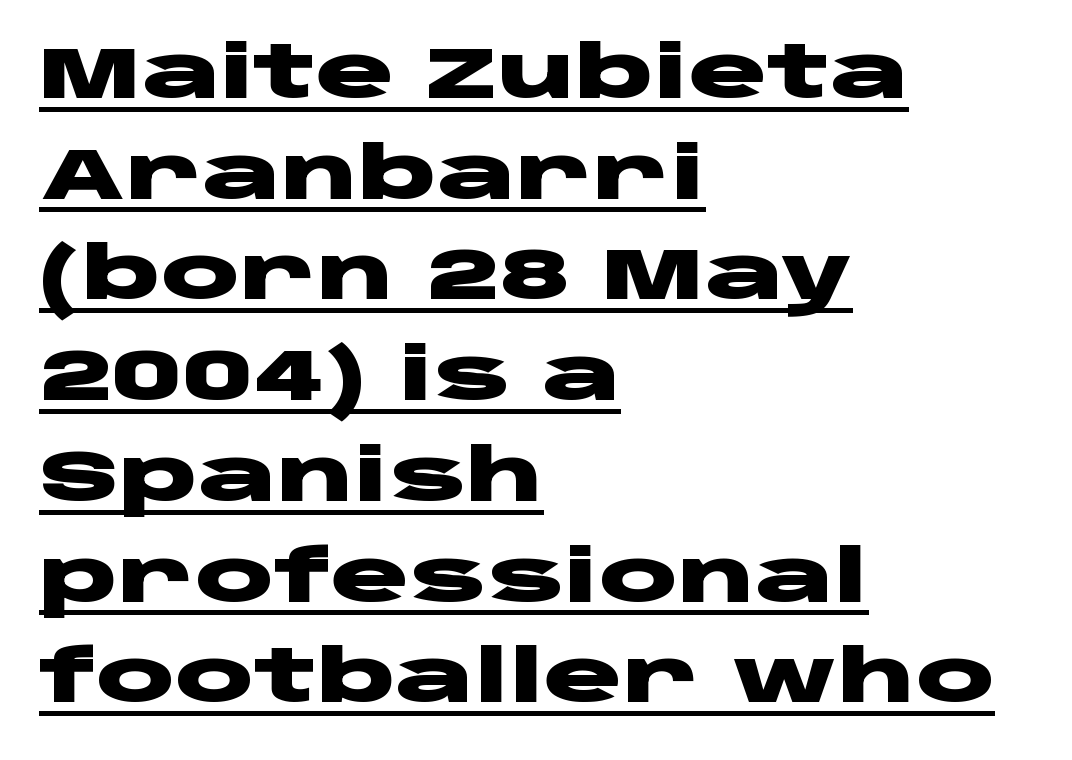
{"serif": "no", "italic": "no", "bold": "yes", "weight": "heavy", "width": "wide", "stroke_contrast": "low", "x_height": "large", "monospaced": "no", "underline": "yes", "align": "left", "line_spacing": "normal", "line_spacing_ratio": 1.38, "letter_spacing": "normal", "letter_spacing_em": 0.0, "glyph_px": 73}
